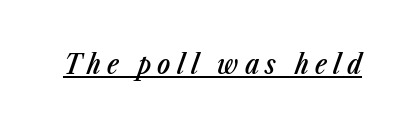
The image shows 27 px text type, italic (leaning right); set unusually wide letter spacing (+0.23 em), underlined.
